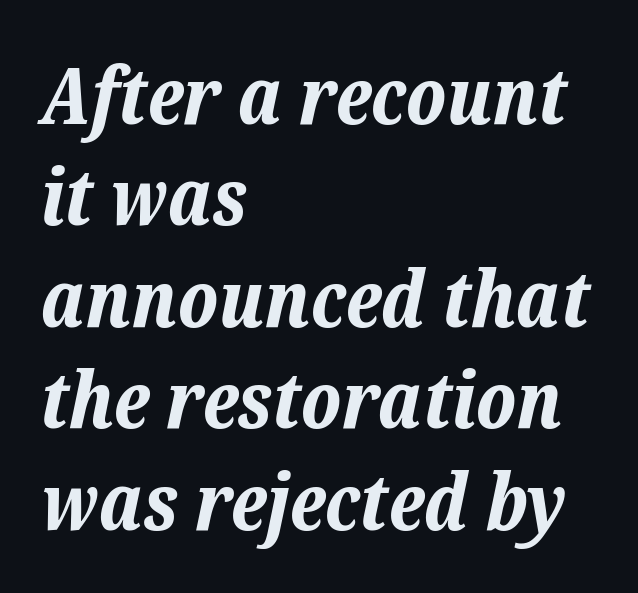
Q: Is the text bold? A: Yes.
Q: Is the text italic (slanted)? A: Yes, it leans right by about 12 degrees.
Q: Is the text underlined? A: No.
Q: How is the paragraph aligned? A: Left-aligned.
Q: Is the spacing between letters normal or unusually wide? A: Normal.
Q: Is the spacing between lines tight, normal or loose? A: Normal.
Q: Width (condensed, normal, or wide)? A: Normal.
Q: Stroke contrast? A: Low.
Q: x-height? A: Medium.
Q: Monospaced? A: No.
